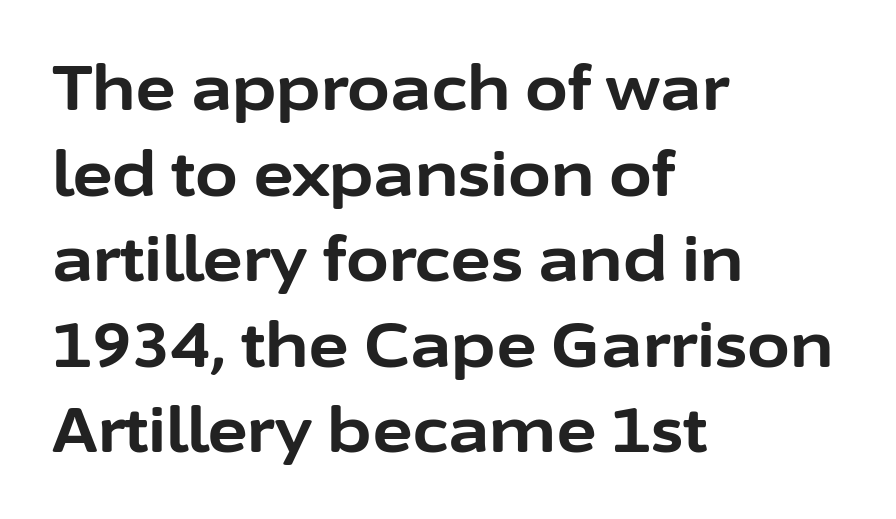
Q: Is the text bold? A: Yes.
Q: Is the text italic (slanted)? A: No, it is upright.
Q: Is the typeface a serif or a sans-serif typeface? A: Sans-serif.
Q: Is the text underlined? A: No.
Q: How is the paragraph aligned? A: Left-aligned.
Q: Is the spacing between letters normal or unusually wide? A: Normal.
Q: Is the spacing between lines tight, normal or loose? A: Normal.
Q: Width (condensed, normal, or wide)? A: Normal.
Q: Stroke contrast? A: Low.
Q: x-height? A: Medium.
Q: Monospaced? A: No.
